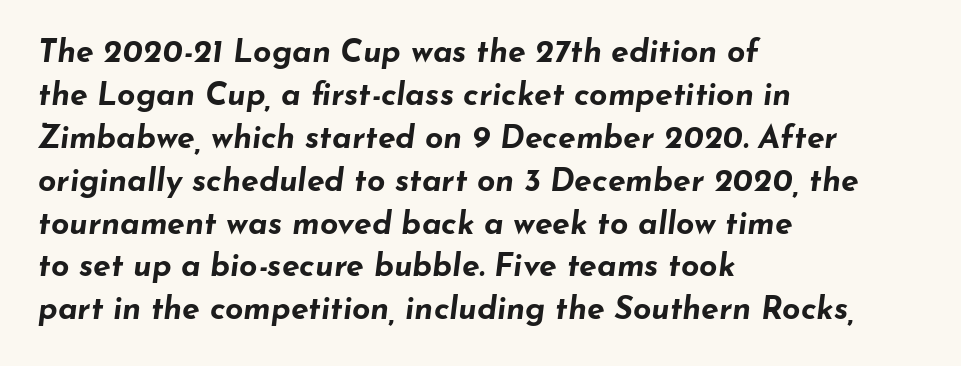
The image shows 32 px bold, wide type, italic (leaning right); set left-aligned, normal line spacing (1.34x), normal letter spacing, not underlined; low stroke contrast and a small x-height.
